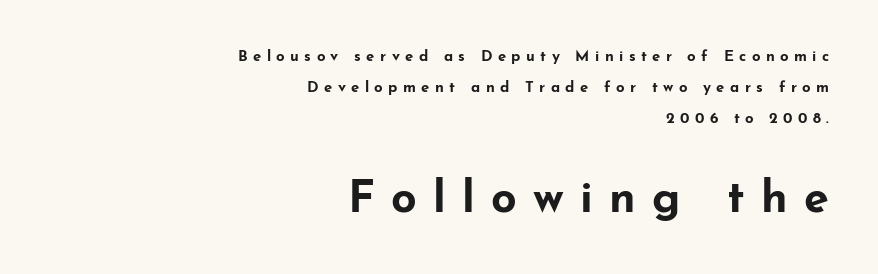
Q: Is the text bold? A: Yes.
Q: Is the text italic (slanted)? A: No, it is upright.
Q: Is the typeface a serif or a sans-serif typeface? A: Sans-serif.
Q: Is the text underlined? A: No.
Q: How is the paragraph aligned? A: Right-aligned.
Q: Is the spacing between letters normal or unusually wide? A: Unusually wide.
Q: Is the spacing between lines tight, normal or loose? A: Loose.
Q: Which block of text is set in a larger size, the first (top) or the second (bottom)? A: The second (bottom) one.
Q: Width (condensed, normal, or wide)? A: Wide.
Q: Stroke contrast? A: Low.
Q: x-height? A: Small.
Q: Monospaced? A: No.
